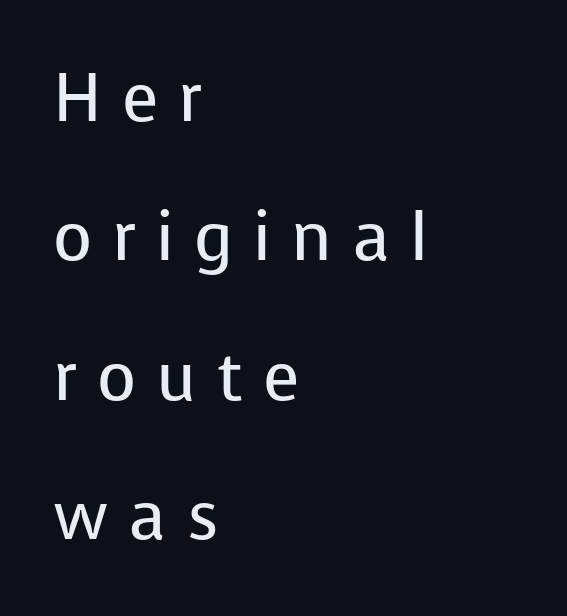
The image shows 67 px regular-weight sans-serif type, upright; set left-aligned, loose line spacing (2.08x), unusually wide letter spacing (+0.3 em), not underlined; low stroke contrast and a medium x-height.
